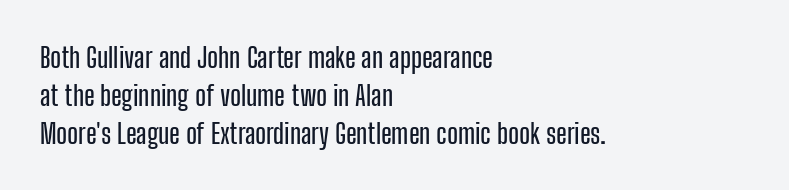
Q: Is the text italic (slanted)? A: No, it is upright.
Q: Is the typeface a serif or a sans-serif typeface? A: Sans-serif.
Q: Is the text underlined? A: No.
Q: How is the paragraph aligned? A: Left-aligned.
Q: Is the spacing between letters normal or unusually wide? A: Normal.
Q: Is the spacing between lines tight, normal or loose? A: Normal.
Q: Width (condensed, normal, or wide)? A: Condensed.
Q: Stroke contrast? A: Low.
Q: x-height? A: Medium.
Q: Monospaced? A: No.
